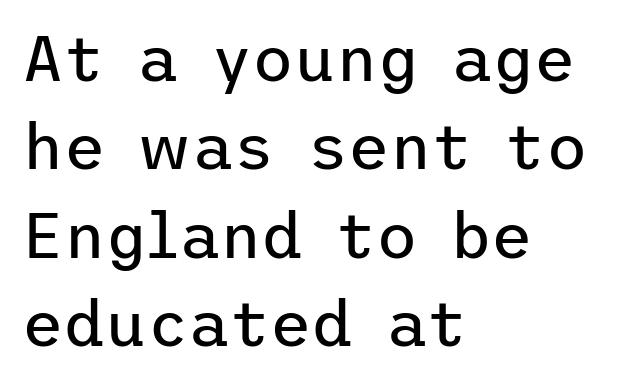
The image shows 64 px regular-weight sans-serif type, upright; set left-aligned, normal line spacing (1.38x), normal letter spacing, not underlined; low stroke contrast and a medium x-height.
